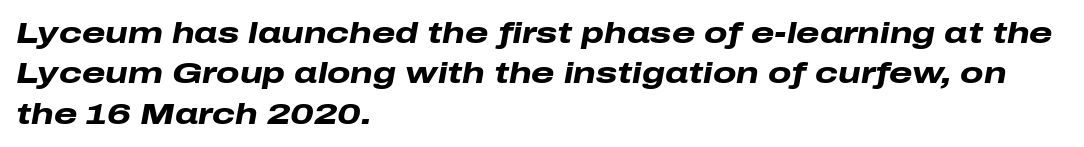
{"italic": "yes", "lean": "right", "slant_degrees": 10, "bold": "yes", "weight": "heavy", "width": "wide", "stroke_contrast": "low", "x_height": "medium", "monospaced": "no", "underline": "no", "align": "left", "line_spacing": "normal", "line_spacing_ratio": 1.35, "letter_spacing": "normal", "letter_spacing_em": 0.0, "glyph_px": 30}
